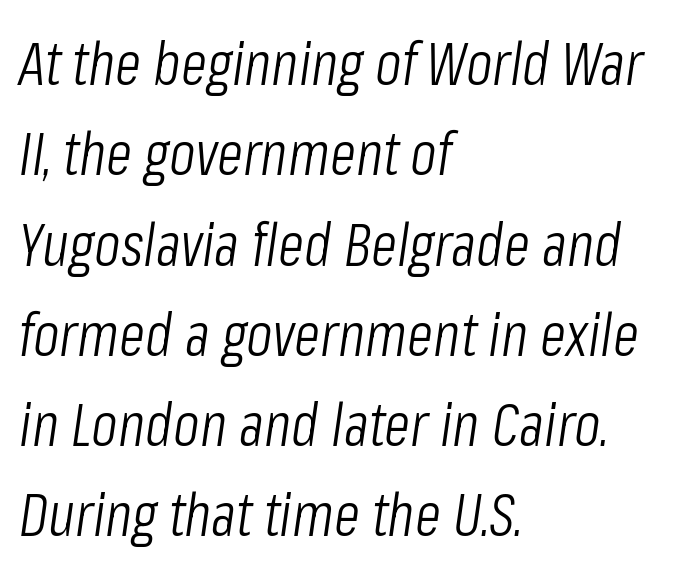
Q: Is the text bold? A: No.
Q: Is the text italic (slanted)? A: Yes, it leans right by about 8 degrees.
Q: Is the text underlined? A: No.
Q: How is the paragraph aligned? A: Left-aligned.
Q: Is the spacing between letters normal or unusually wide? A: Normal.
Q: Is the spacing between lines tight, normal or loose? A: Normal.
Q: Width (condensed, normal, or wide)? A: Condensed.
Q: Stroke contrast? A: Low.
Q: x-height? A: Medium.
Q: Monospaced? A: No.
